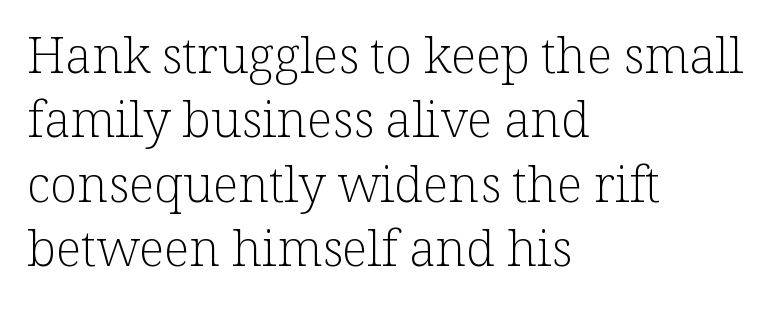
The image shows 50 px light serif type, upright; set left-aligned, normal line spacing (1.29x), normal letter spacing, not underlined; low stroke contrast and a medium x-height.
